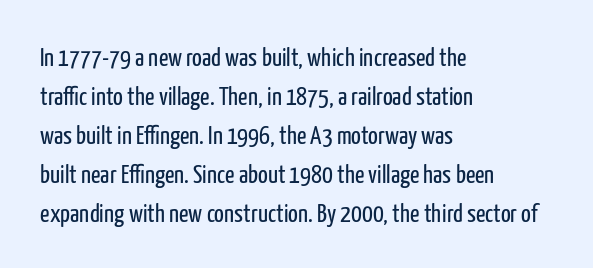
The image shows 26 px text type, upright; set left-aligned, normal line spacing (1.5x), normal letter spacing, not underlined.
